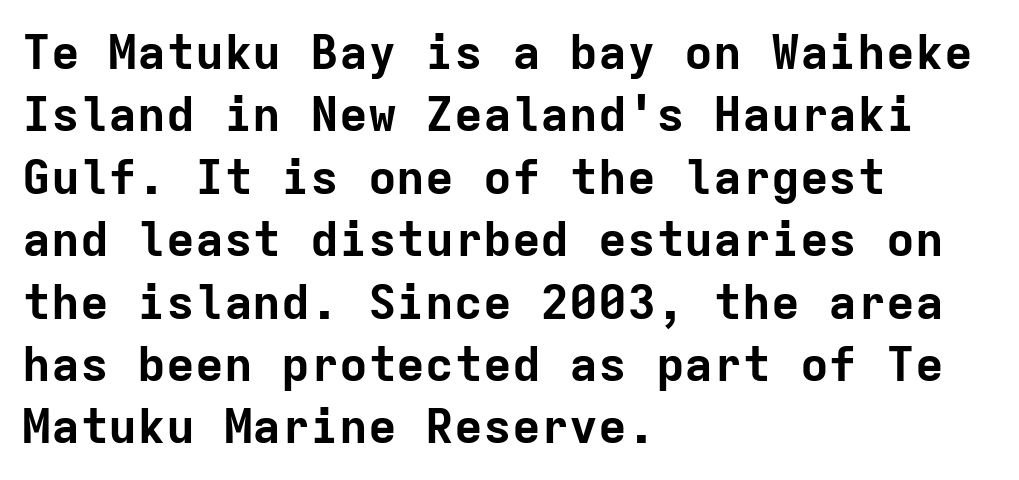
Bare-footed words on every line. The rendering shows plain stroke endings on the letterforms — a sans-serif design. If you drew a line through each stem, it would be perfectly vertical. Reading down the column, the eye jumps a familiar distance to each next line. The rendering uses a bold face; every stroke is thick and dark. Line starts are locked; line ends wander.
